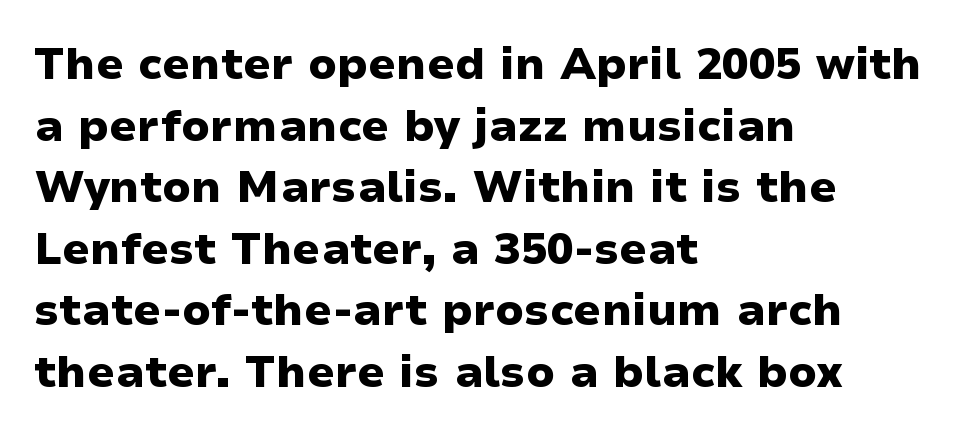
The image shows 44 px heavy, wide sans-serif type, upright; set left-aligned, normal line spacing (1.4x), normal letter spacing, not underlined; low stroke contrast and a medium x-height.
